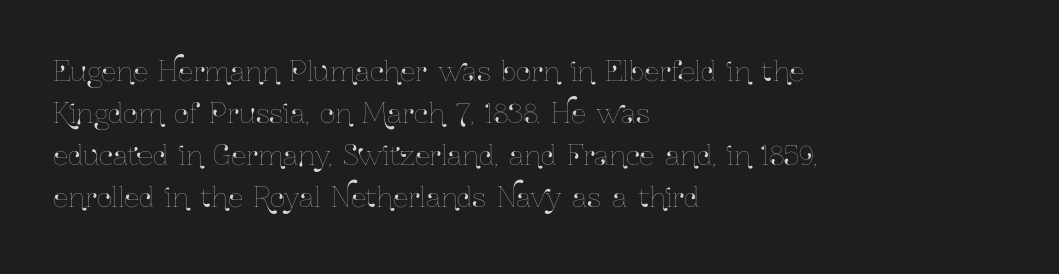
The image shows 27 px text type, upright; set left-aligned, normal line spacing (1.56x), normal letter spacing, not underlined.
